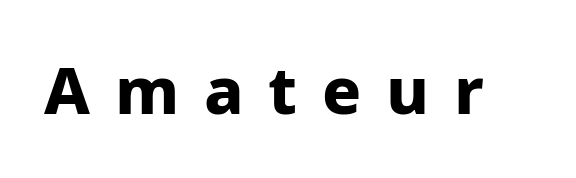
Q: Is the text bold? A: Yes.
Q: Is the text italic (slanted)? A: No, it is upright.
Q: Is the typeface a serif or a sans-serif typeface? A: Sans-serif.
Q: Is the text underlined? A: No.
Q: Is the spacing between letters normal or unusually wide? A: Unusually wide.
Q: Width (condensed, normal, or wide)? A: Normal.
Q: Stroke contrast? A: Low.
Q: x-height? A: Medium.
Q: Monospaced? A: No.
